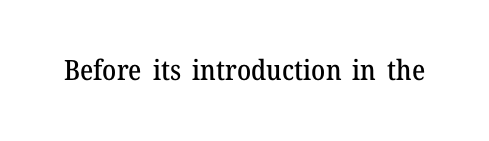
{"serif": "yes", "italic": "no", "width": "normal", "stroke_contrast": "medium", "x_height": "medium", "monospaced": "no", "underline": "no", "letter_spacing": "normal", "letter_spacing_em": 0.0, "glyph_px": 28}
